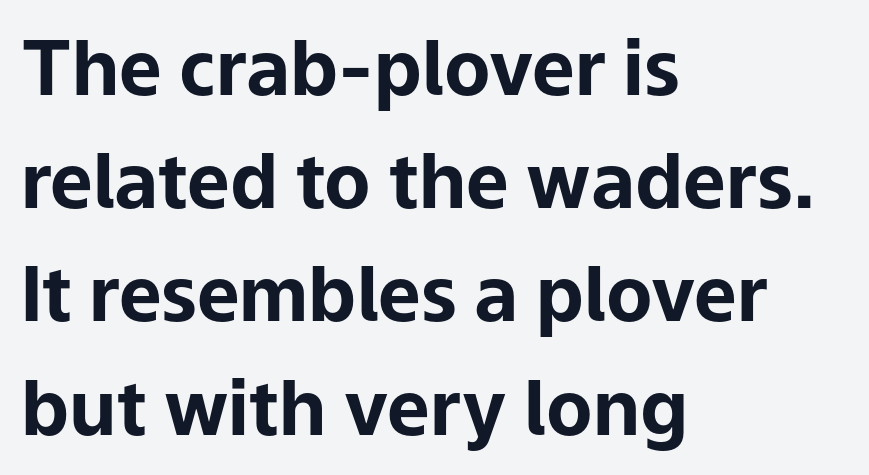
Q: Is the text bold? A: Yes.
Q: Is the text italic (slanted)? A: No, it is upright.
Q: Is the typeface a serif or a sans-serif typeface? A: Sans-serif.
Q: Is the text underlined? A: No.
Q: How is the paragraph aligned? A: Left-aligned.
Q: Is the spacing between letters normal or unusually wide? A: Normal.
Q: Is the spacing between lines tight, normal or loose? A: Normal.
Q: Width (condensed, normal, or wide)? A: Normal.
Q: Stroke contrast? A: Low.
Q: x-height? A: Medium.
Q: Monospaced? A: No.
